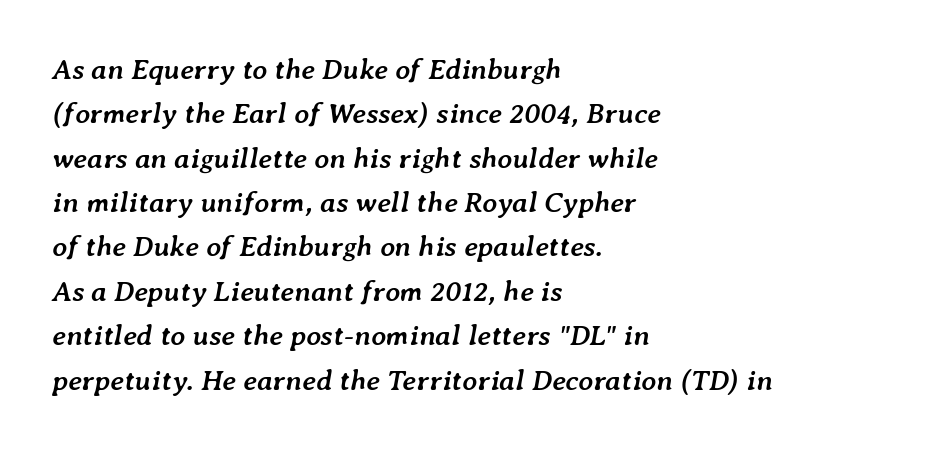
{"italic": "yes", "lean": "right", "slant_degrees": 7, "bold": "yes", "weight": "semibold", "width": "normal", "stroke_contrast": "low", "x_height": "medium", "monospaced": "no", "underline": "no", "align": "left", "line_spacing": "normal", "line_spacing_ratio": 1.53, "letter_spacing": "normal", "letter_spacing_em": 0.0, "glyph_px": 29}
